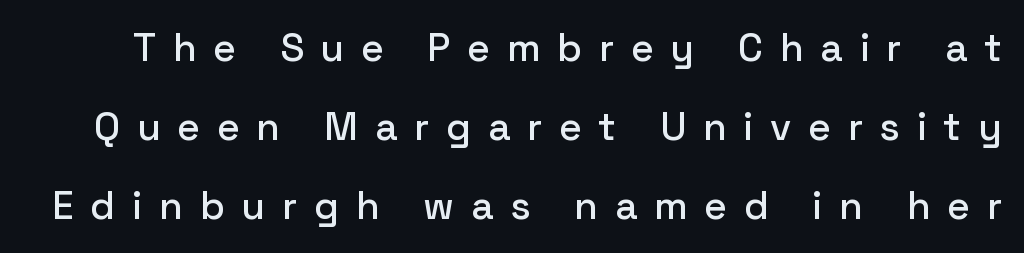
Q: Is the text italic (slanted)? A: No, it is upright.
Q: Is the typeface a serif or a sans-serif typeface? A: Sans-serif.
Q: Is the text underlined? A: No.
Q: Is the spacing between letters normal or unusually wide? A: Unusually wide.
Q: Is the spacing between lines tight, normal or loose? A: Loose.
Q: Width (condensed, normal, or wide)? A: Normal.
Q: Stroke contrast? A: Low.
Q: x-height? A: Medium.
Q: Monospaced? A: No.
